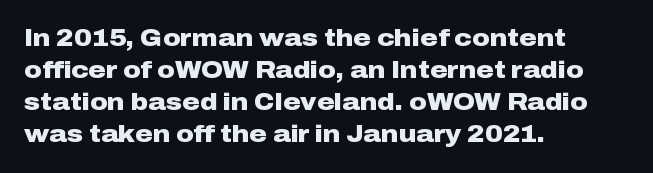
The image shows 24 px bold type, upright; set left-aligned, normal line spacing (1.34x), normal letter spacing, not underlined.
